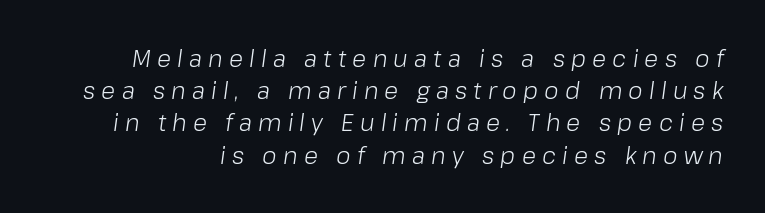
Italic: yes, the glyphs are oblique. Characters follow at a spacing far wider than the type designer built in. In terms of leading, this rendering sits right in the middle. The string is rendered with underlining switched off. Is the type heavy? It reads as light-to-regular instead.
